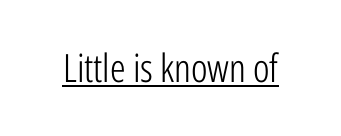
The image shows 39 px light, condensed sans-serif type, upright; set normal letter spacing, underlined; low stroke contrast and a medium x-height.
